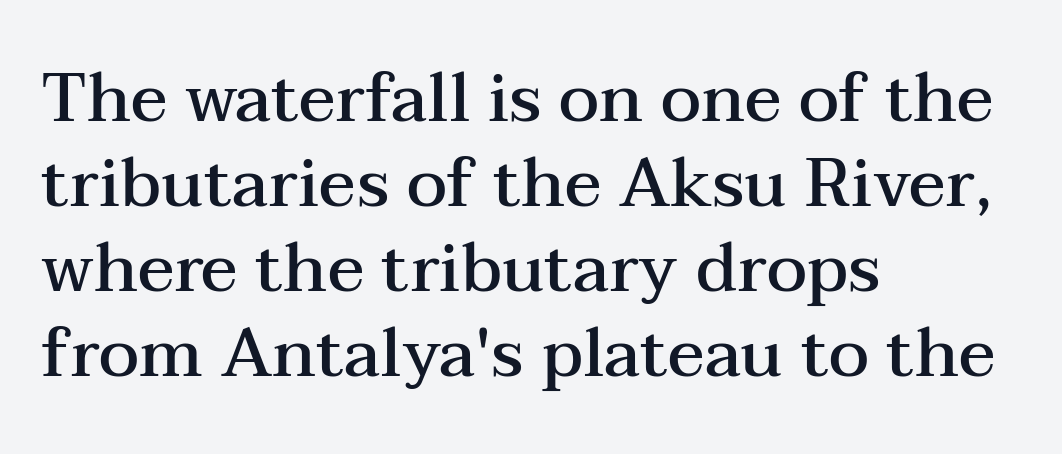
The image shows 68 px semibold, wide serif type, upright; set left-aligned, normal line spacing (1.25x), normal letter spacing, not underlined; medium stroke contrast and a medium x-height.
